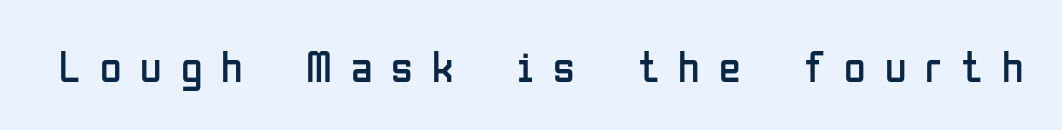
The image shows 44 px regular-weight, condensed sans-serif type, upright; set unusually wide letter spacing (+0.43 em), not underlined; low stroke contrast and a medium x-height.
